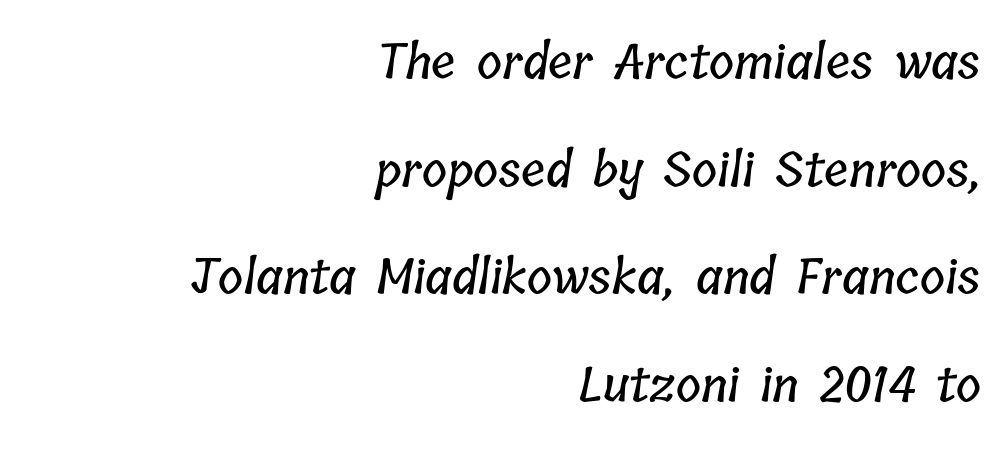
{"width": "condensed", "stroke_contrast": "low", "x_height": "medium", "monospaced": "no", "underline": "no", "align": "right", "line_spacing": "loose", "line_spacing_ratio": 2.24, "letter_spacing": "normal", "letter_spacing_em": 0.0, "glyph_px": 48}
